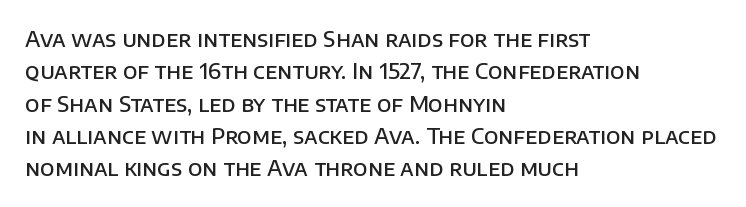
Q: Is the text bold? A: Semi-bold.
Q: Is the text italic (slanted)? A: No, it is upright.
Q: Is the text underlined? A: No.
Q: How is the paragraph aligned? A: Left-aligned.
Q: Is the spacing between letters normal or unusually wide? A: Normal.
Q: Is the spacing between lines tight, normal or loose? A: Normal.
